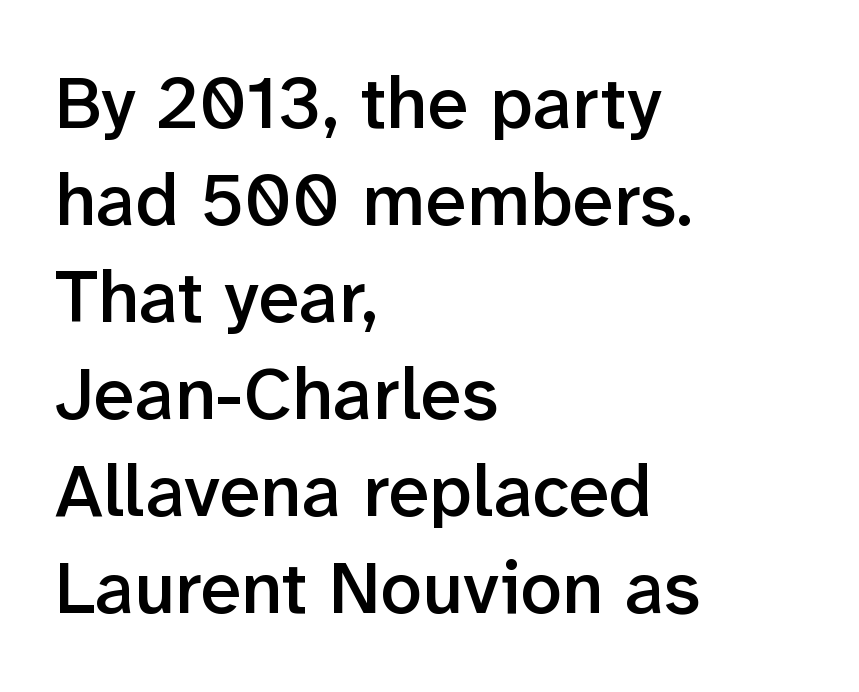
Q: Is the text bold? A: Semi-bold.
Q: Is the text italic (slanted)? A: No, it is upright.
Q: Is the typeface a serif or a sans-serif typeface? A: Sans-serif.
Q: Is the text underlined? A: No.
Q: How is the paragraph aligned? A: Left-aligned.
Q: Is the spacing between letters normal or unusually wide? A: Normal.
Q: Is the spacing between lines tight, normal or loose? A: Normal.
Q: Width (condensed, normal, or wide)? A: Normal.
Q: Stroke contrast? A: Low.
Q: x-height? A: Medium.
Q: Monospaced? A: No.
